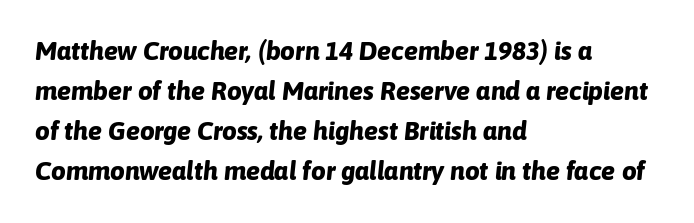
The image shows 26 px bold type, italic (leaning right); set left-aligned, normal line spacing (1.54x), normal letter spacing, not underlined.
